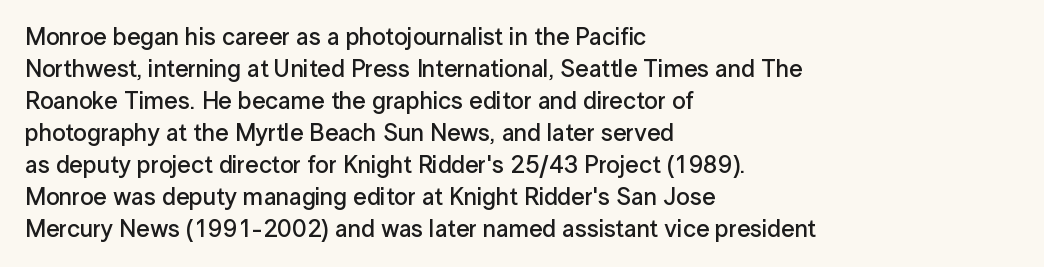
{"italic": "no", "bold": "semi", "underline": "no", "align": "left", "line_spacing": "normal", "line_spacing_ratio": 1.33, "letter_spacing": "normal", "letter_spacing_em": 0.0, "glyph_px": 24}
